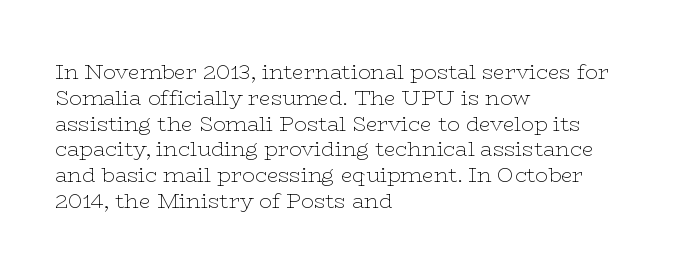
The image shows 21 px text type, upright; set left-aligned, line spacing 1.23x, normal letter spacing, not underlined.
